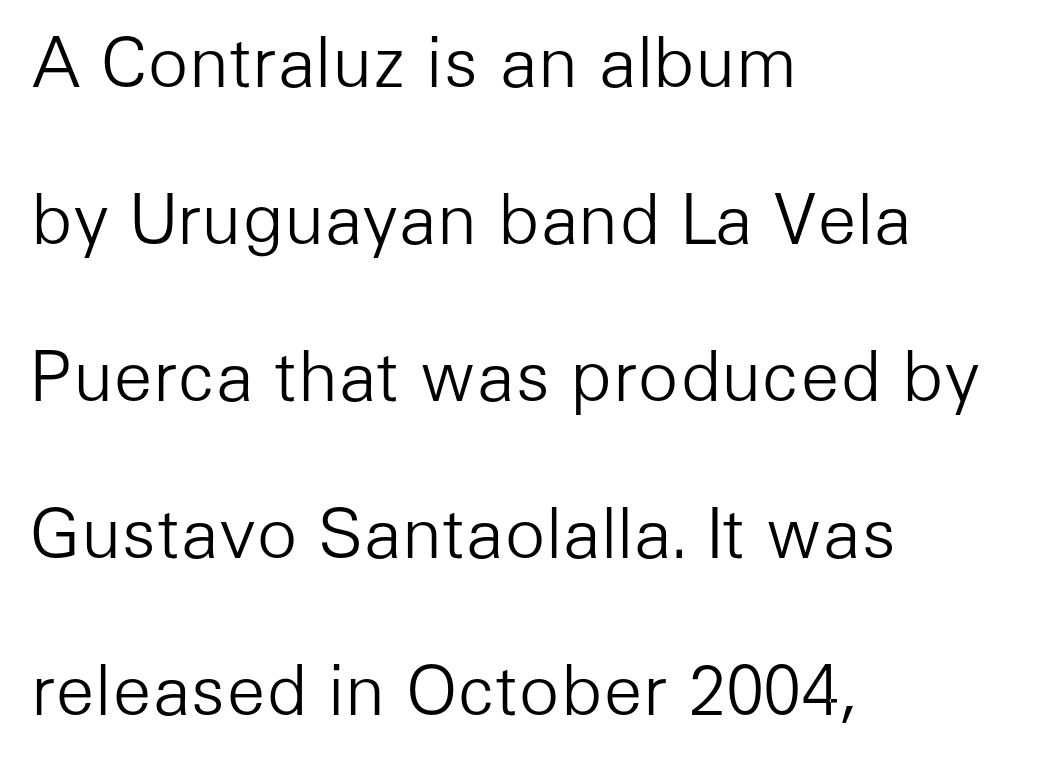
The image shows 68 px light sans-serif type, upright; set left-aligned, loose line spacing (2.31x), normal letter spacing, not underlined; low stroke contrast and a medium x-height.
